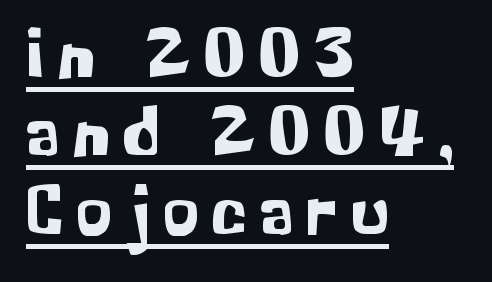
The image shows 72 px sans-serif type, upright; set left-aligned, tight line spacing (1.09x), underlined; low stroke contrast and a medium x-height.
